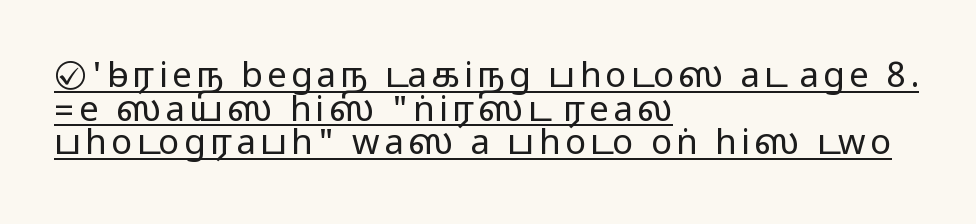
The passage shown stacks its lines with hardly any gap. Here the designer chose a conventional face with non-uniform glyph widths. Quick note: underline on. Do the letters lean? They stand straight. The ragged edge is on the right, which tells us the setting is flush left.
